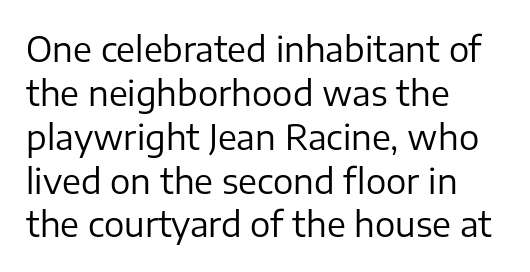
The image shows 34 px regular-weight sans-serif type, upright; set left-aligned, normal line spacing (1.29x), normal letter spacing, not underlined; low stroke contrast and a medium x-height.
